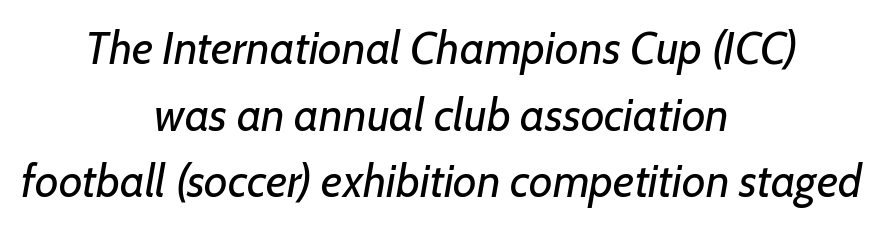
Q: Is the text bold? A: No.
Q: Is the text italic (slanted)? A: Yes, it leans right by about 7 degrees.
Q: Is the text underlined? A: No.
Q: How is the paragraph aligned? A: Centered.
Q: Is the spacing between letters normal or unusually wide? A: Normal.
Q: Is the spacing between lines tight, normal or loose? A: Normal.
Q: Width (condensed, normal, or wide)? A: Normal.
Q: Stroke contrast? A: Low.
Q: x-height? A: Medium.
Q: Monospaced? A: No.
